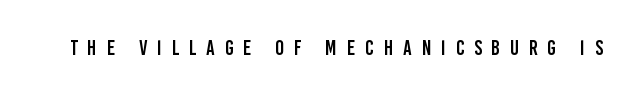
Caption: expanded tracking, letters set apart. A typesetter would mark this as roman, not italic. Descenders are the only things crossing below the line.
